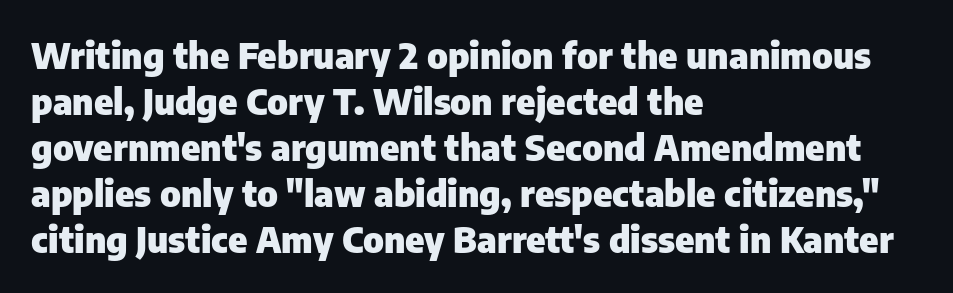
{"serif": "no", "italic": "no", "bold": "yes", "weight": "heavy", "width": "normal", "stroke_contrast": "low", "x_height": "medium", "monospaced": "no", "underline": "no", "align": "left", "line_spacing": "normal", "line_spacing_ratio": 1.28, "letter_spacing": "normal", "letter_spacing_em": 0.0, "glyph_px": 36}
